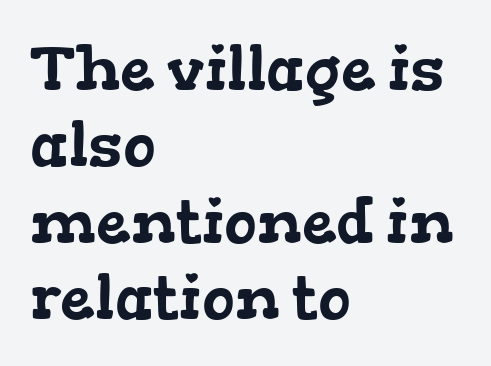
Lines of text with bare space underneath. Each letter keeps its own natural width here, so spacing adapts to shape. The paragraph shown leans on its left margin. Characters follow at the spacing the type designer built in. This sample uses a serif face.
